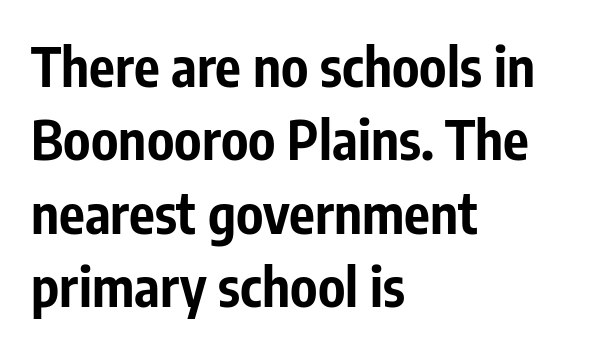
{"serif": "no", "italic": "no", "bold": "yes", "weight": "bold", "width": "condensed", "stroke_contrast": "low", "x_height": "medium", "monospaced": "no", "underline": "no", "align": "left", "line_spacing": "normal", "line_spacing_ratio": 1.36, "letter_spacing": "normal", "letter_spacing_em": 0.0, "glyph_px": 54}
